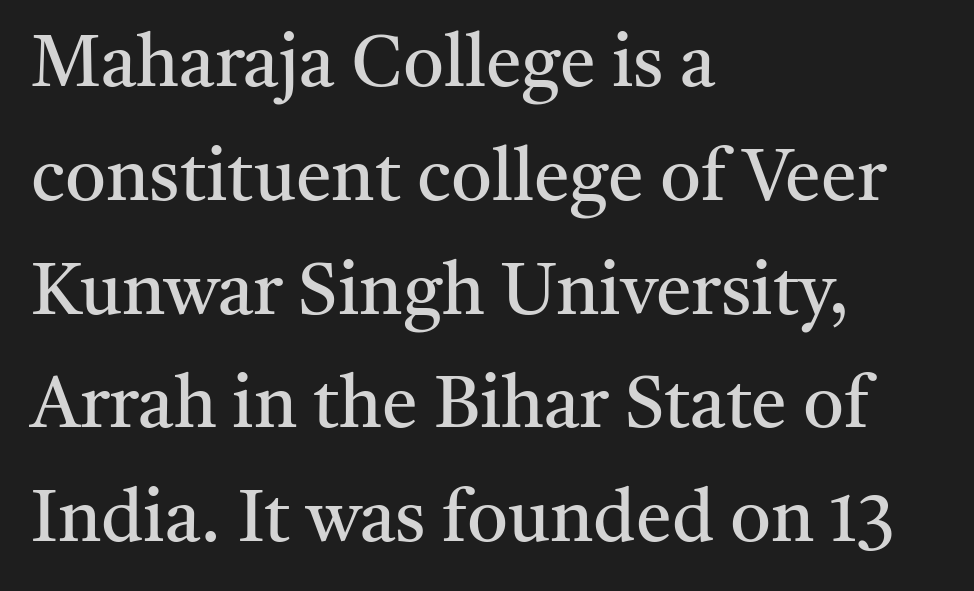
{"serif": "yes", "italic": "no", "bold": "no", "weight": "regular", "width": "normal", "stroke_contrast": "medium", "x_height": "medium", "monospaced": "no", "underline": "no", "align": "left", "line_spacing": "normal", "line_spacing_ratio": 1.58, "letter_spacing": "normal", "letter_spacing_em": 0.0, "glyph_px": 72}
